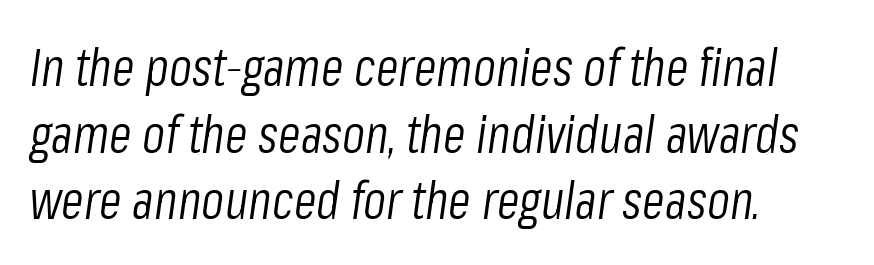
The image shows 52 px light, condensed type, italic (leaning right); set left-aligned, normal line spacing (1.28x), normal letter spacing, not underlined; low stroke contrast and a medium x-height.
